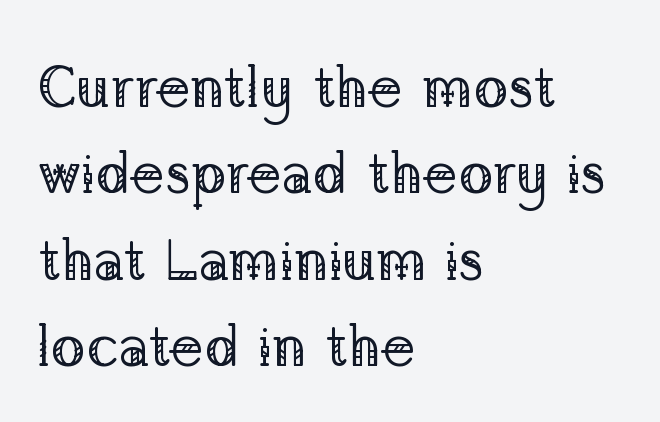
Plain, unruled lines of type. Is the stroke heavy? The answer is a plain regular-or-lighter. Quick note: not italic, upright. Words appear dense and cohesive because spacing is normal.
